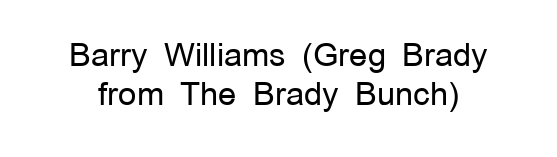
The strokes are not fattened; the text isn't bold. Beneath every word, the page is bare. Style check: upright. Nobody touched the tracking dial on this one. Are there feet on the stems? There aren't — it's a sans. You could not count columns in this text — the font is proportionally spaced.
